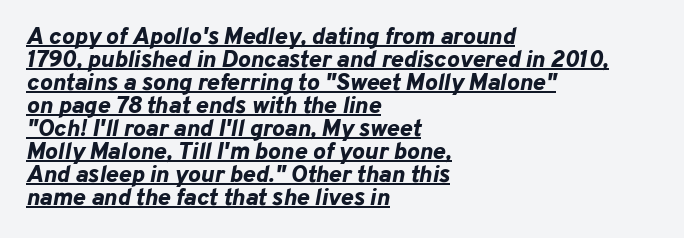
Q: Is the text bold? A: Yes.
Q: Is the text italic (slanted)? A: Yes, it leans right by about 10 degrees.
Q: Is the text underlined? A: Yes.
Q: How is the paragraph aligned? A: Left-aligned.
Q: Is the spacing between letters normal or unusually wide? A: Normal.
Q: Is the spacing between lines tight, normal or loose? A: Tight.
